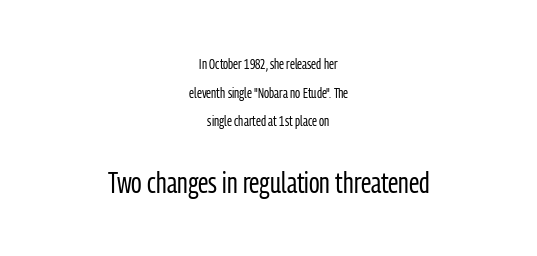
{"serif": "no", "italic": "no", "bold": "no", "weight": "regular", "width": "condensed", "stroke_contrast": "low", "x_height": "medium", "monospaced": "no", "underline": "no", "align": "center", "line_spacing": "loose", "line_spacing_ratio": 2.05, "letter_spacing": "normal", "letter_spacing_em": 0.0, "larger_block": "second", "size_ratio": 2.07, "glyph_px": 29}
